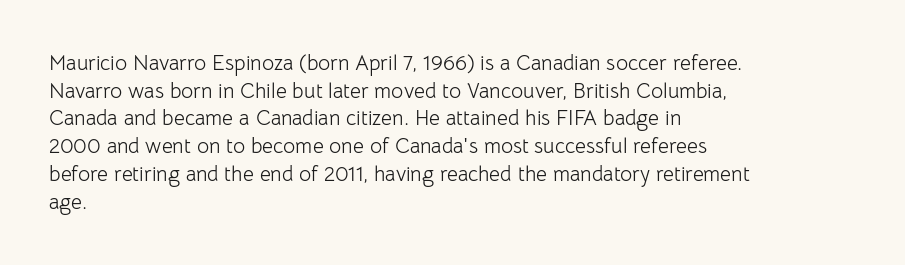
Q: Is the text bold? A: No.
Q: Is the text italic (slanted)? A: No, it is upright.
Q: Is the text underlined? A: No.
Q: How is the paragraph aligned? A: Left-aligned.
Q: Is the spacing between letters normal or unusually wide? A: Normal.
Q: Is the spacing between lines tight, normal or loose? A: Normal.
